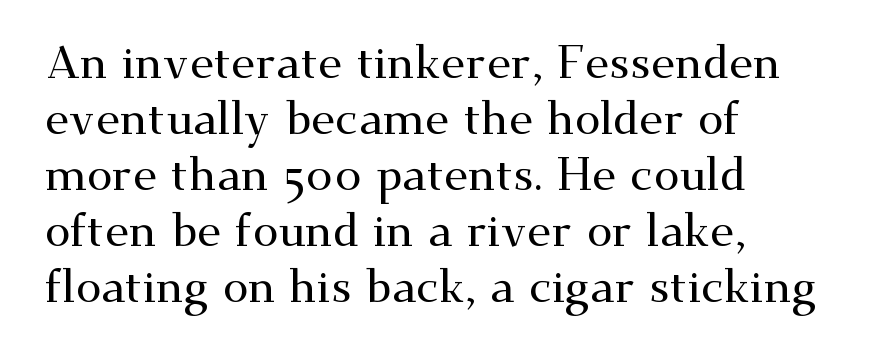
Here the glyphs are tracked normally, forming tight word shapes. A typesetter would call this proportional, since set widths differ per character. Lines of text with bare space underneath. Letterform terminals end in serifs throughout the passage.
